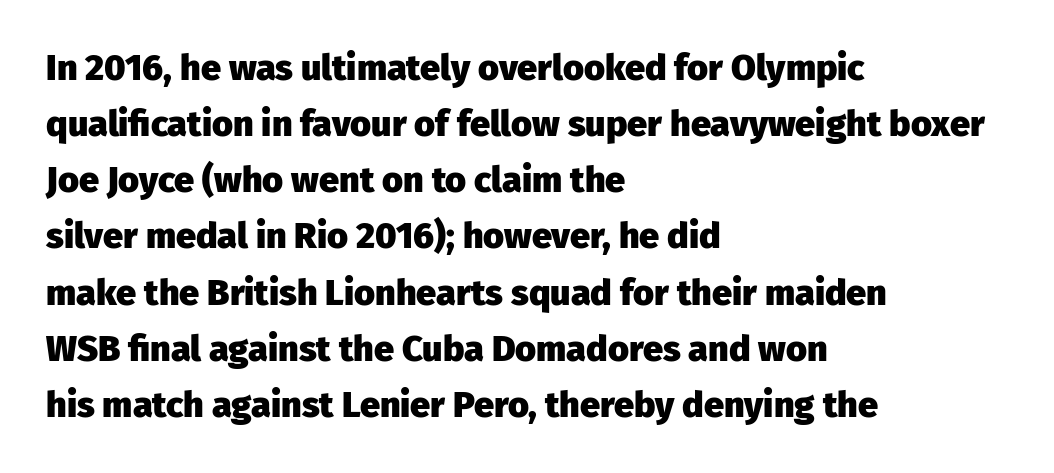
The image shows 36 px heavy sans-serif type, upright; set left-aligned, normal line spacing (1.56x), normal letter spacing, not underlined; low stroke contrast and a medium x-height.
